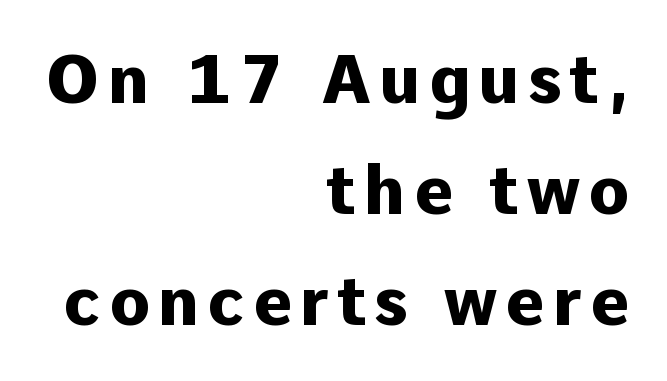
Set as a true bold cut, around the 700 mark. This sample has the flowing, uneven cadence of proportional lettering. This rendering employs a face without finishing strokes, i.e., a sans-serif. Posture: vertical. Leading matches the norm, producing a regular column.
